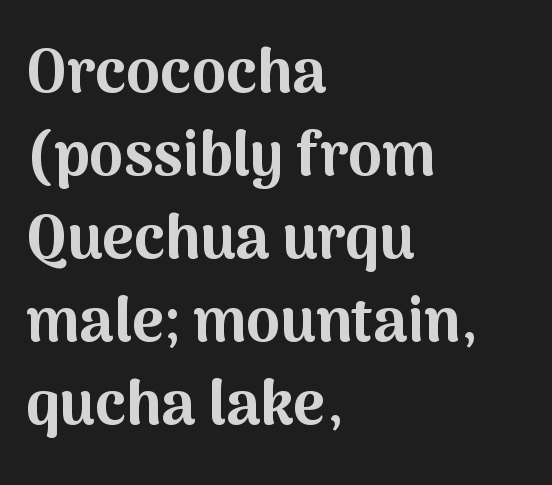
Nothing sits at the stroke ends, so this counts as sans-serif. Where is the straight margin? On the left. The passage shown is typed in a proportional face where columns would drift. A full-strength bold gives these letters their thick strokes. Regarding leading, the lines here are spaced in the standard way. How are the letters spaced? Ordinarily, with no added tracking.
